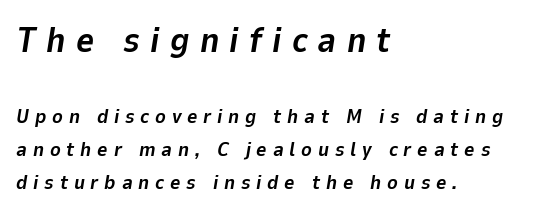
This rendering widens character spacing well past its baseline value. Strokes here are thick enough to call this a true bold. The rendering uses a moderate line-height, typical for paragraphs. The rag falls on the right side of this text block. Note the varied advance widths — an 'i' is clearly narrower than an 'm'.
